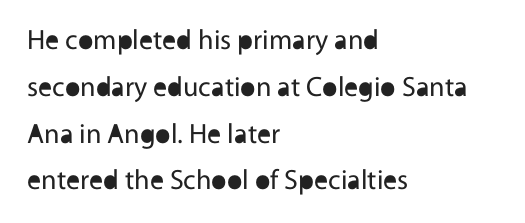
Q: Is the text bold? A: No.
Q: Is the text italic (slanted)? A: No, it is upright.
Q: Is the typeface a serif or a sans-serif typeface? A: Sans-serif.
Q: Is the text underlined? A: No.
Q: How is the paragraph aligned? A: Left-aligned.
Q: Is the spacing between letters normal or unusually wide? A: Normal.
Q: Is the spacing between lines tight, normal or loose? A: Normal.
Q: Width (condensed, normal, or wide)? A: Normal.
Q: x-height? A: Medium.
Q: Monospaced? A: No.
